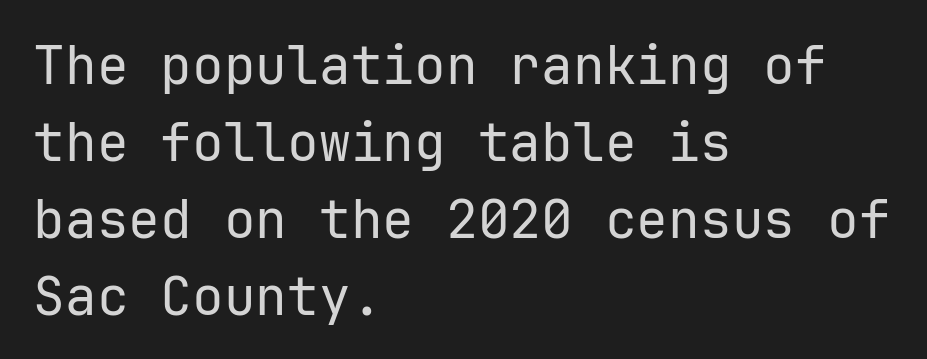
The image shows 53 px regular-weight sans-serif type, upright; set left-aligned, normal line spacing (1.45x), normal letter spacing, not underlined; low stroke contrast and a medium x-height.
